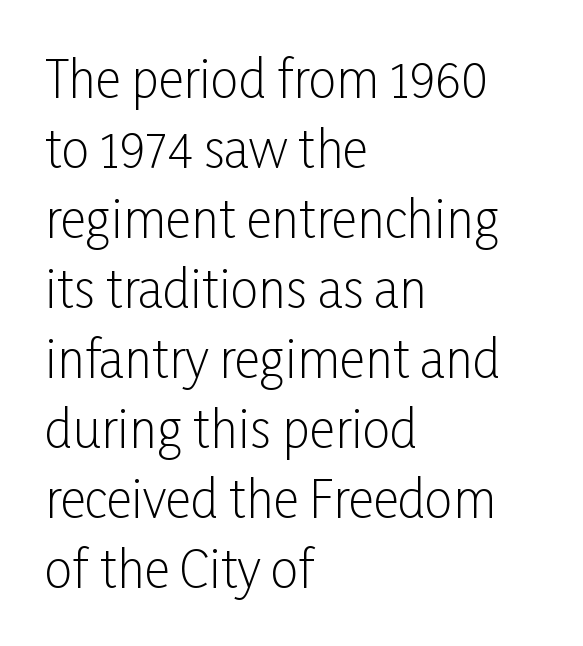
The image shows 50 px light, condensed sans-serif type, upright; set left-aligned, normal line spacing (1.4x), normal letter spacing, not underlined; low stroke contrast and a medium x-height.
